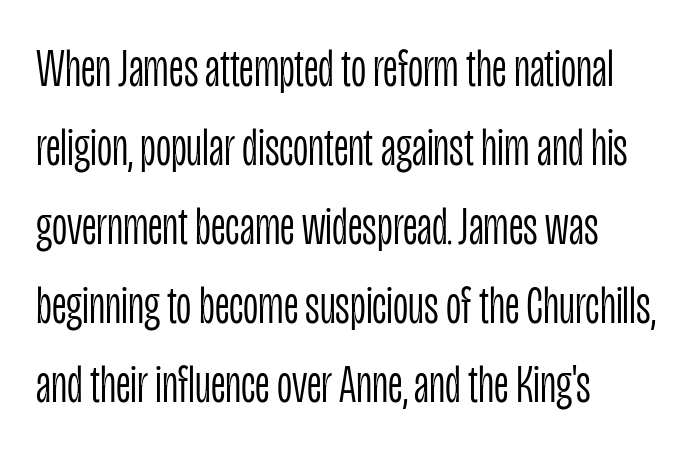
Q: Is the text bold? A: No.
Q: Is the text italic (slanted)? A: No, it is upright.
Q: Is the typeface a serif or a sans-serif typeface? A: Sans-serif.
Q: Is the text underlined? A: No.
Q: How is the paragraph aligned? A: Left-aligned.
Q: Is the spacing between letters normal or unusually wide? A: Normal.
Q: Is the spacing between lines tight, normal or loose? A: Normal.
Q: Width (condensed, normal, or wide)? A: Condensed.
Q: Stroke contrast? A: Low.
Q: x-height? A: Large.
Q: Monospaced? A: No.
